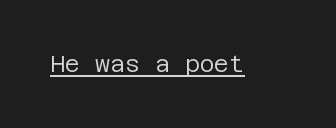
Students, observe the line beneath the letters — that is underlining. You can tell it's not italic because the verticals are truly vertical. Stems here are at most as thick as an everyday book face. Between one letter and the next there's only the usual sliver of space.
